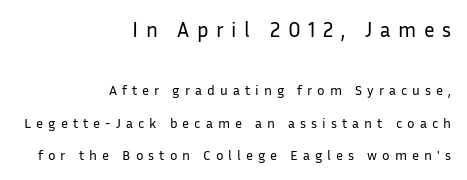
The letters stand upright; this is a roman face. Short and long lines alike share a common ending point at right. Is there much room between lines? Yes — plenty of vertical air separates them. Glyph-to-glyph distance is far greater than everyday printed text.
